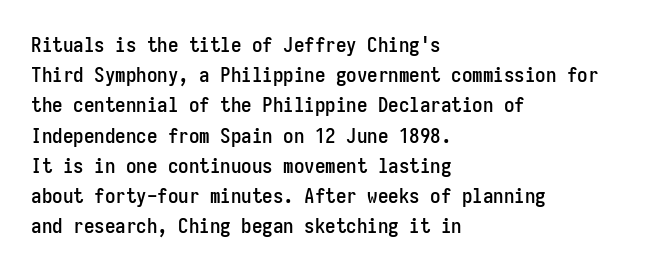
The lines sit at an ordinary, default distance from one another. In terms of posture, this sample is upright. What stands out about the letter spacing? Nothing — it is the standard amount. Leftover space on each line is placed entirely after the last word. Check the space under the baseline: it is left empty.
